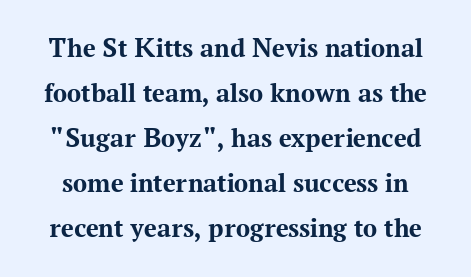
Q: Is the text bold? A: Yes.
Q: Is the text italic (slanted)? A: No, it is upright.
Q: Is the typeface a serif or a sans-serif typeface? A: Serif.
Q: Is the text underlined? A: No.
Q: Is the spacing between letters normal or unusually wide? A: Normal.
Q: Is the spacing between lines tight, normal or loose? A: Normal.
Q: Width (condensed, normal, or wide)? A: Normal.
Q: Stroke contrast? A: Medium.
Q: x-height? A: Medium.
Q: Monospaced? A: No.
